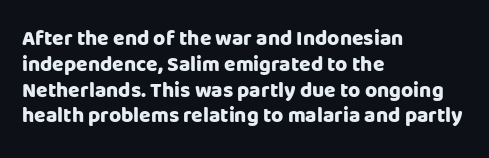
The image shows 21 px bold type, upright; set left-aligned, line spacing 1.23x, normal letter spacing, not underlined.
